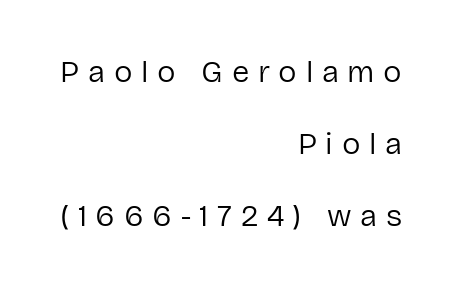
Q: Is the text bold? A: No.
Q: Is the text italic (slanted)? A: No, it is upright.
Q: Is the typeface a serif or a sans-serif typeface? A: Sans-serif.
Q: Is the text underlined? A: No.
Q: How is the paragraph aligned? A: Right-aligned.
Q: Is the spacing between letters normal or unusually wide? A: Unusually wide.
Q: Is the spacing between lines tight, normal or loose? A: Loose.
Q: Width (condensed, normal, or wide)? A: Normal.
Q: Stroke contrast? A: Low.
Q: x-height? A: Medium.
Q: Monospaced? A: No.
